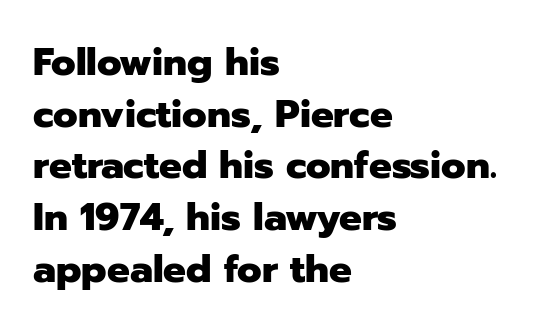
The lettering stays uniformly vertical, giving the passage a roman look. The strip under each line holds only bare page. Observe the absence of serifs on each vertical stroke in this sample. Summary of weight: heavy, a full bold. The line-height multiplier appears to be the usual default.
